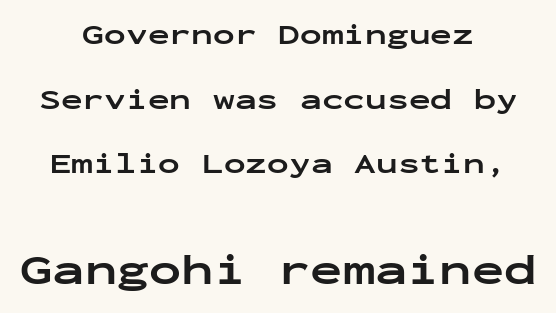
The image shows 43 px bold, wide sans-serif type, upright, monospaced; set centered, loose line spacing (2.23x), normal letter spacing, not underlined; the second (bottom) block is 1.48x larger; low stroke contrast and a medium x-height.
